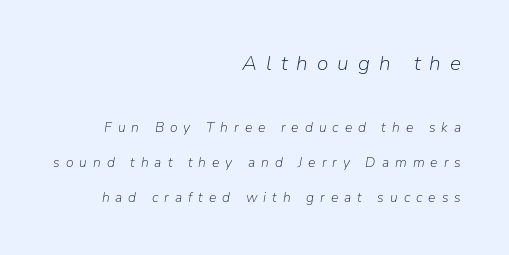
{"italic": "yes", "lean": "right", "slant_degrees": 9, "bold": "no", "underline": "no", "align": "right", "line_spacing": "loose", "line_spacing_ratio": 2.49, "letter_spacing": "wide", "letter_spacing_em": 0.43, "larger_block": "first", "size_ratio": 1.5, "glyph_px": 21}
